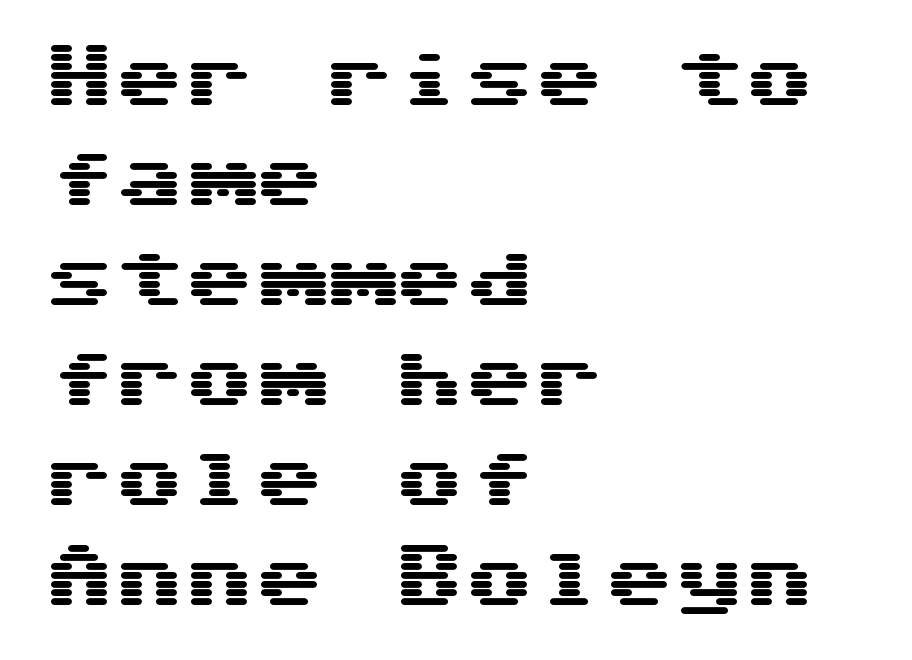
The image shows 70 px wide sans-serif type, upright; set left-aligned, normal line spacing (1.43x), normal letter spacing, not underlined; medium stroke contrast and a medium x-height.
